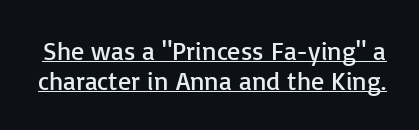
The image shows 26 px text type, upright; set tight line spacing (1.14x), normal letter spacing, underlined.
